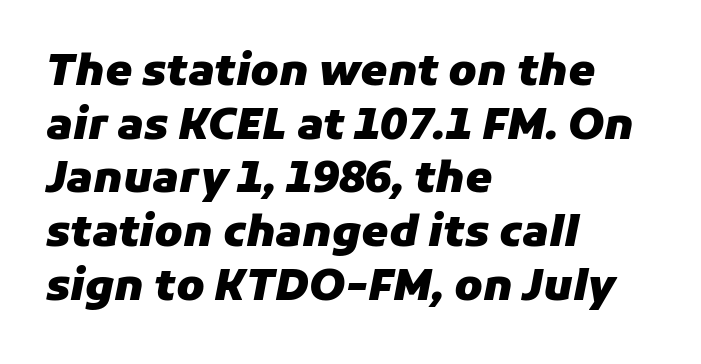
{"italic": "yes", "lean": "right", "slant_degrees": 11, "bold": "yes", "weight": "heavy", "width": "normal", "stroke_contrast": "low", "x_height": "medium", "monospaced": "no", "underline": "no", "align": "left", "line_spacing": "normal", "line_spacing_ratio": 1.25, "letter_spacing": "normal", "letter_spacing_em": 0.0, "glyph_px": 43}
